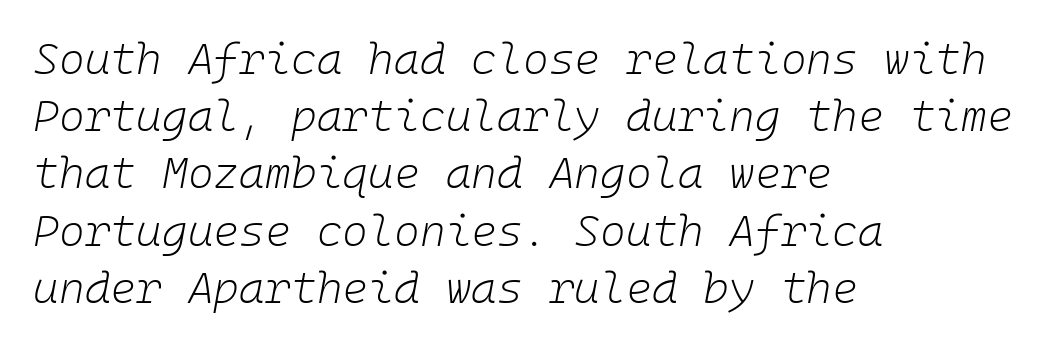
The text carries the slant typical of an italic or oblique font. This sample has the even, mechanical cadence of fixed-width lettering. Standard letterfit; no display-style spreading of the glyphs. Descenders are the only things crossing below the line.
